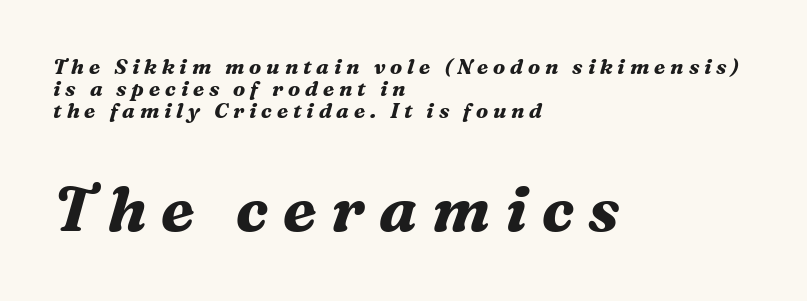
{"serif": "yes", "italic": "yes", "lean": "right", "slant_degrees": 16, "bold": "yes", "weight": "bold", "width": "normal", "stroke_contrast": "medium", "x_height": "medium", "monospaced": "no", "underline": "no", "align": "left", "line_spacing": "tight", "line_spacing_ratio": 1.04, "letter_spacing": "wide", "letter_spacing_em": 0.23, "larger_block": "second", "size_ratio": 3.0, "glyph_px": 63}
